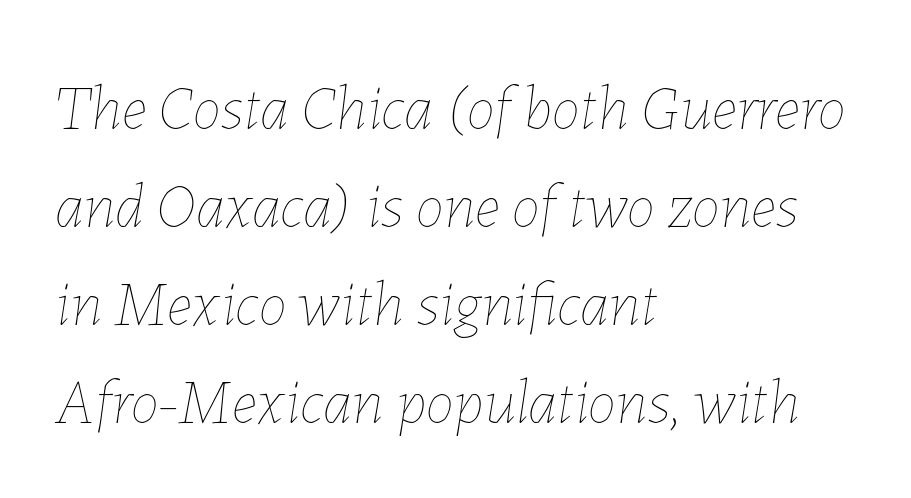
The image shows 64 px thin type, italic (leaning right); set left-aligned, normal line spacing (1.53x), normal letter spacing, not underlined; low stroke contrast and a medium x-height.
